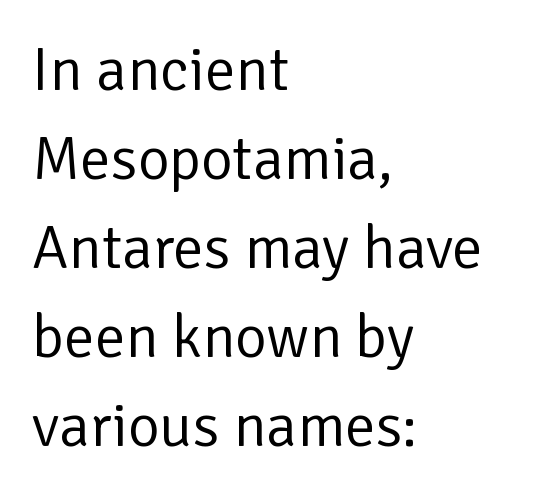
Q: Is the text bold? A: No.
Q: Is the text italic (slanted)? A: No, it is upright.
Q: Is the typeface a serif or a sans-serif typeface? A: Sans-serif.
Q: Is the text underlined? A: No.
Q: How is the paragraph aligned? A: Left-aligned.
Q: Is the spacing between letters normal or unusually wide? A: Normal.
Q: Is the spacing between lines tight, normal or loose? A: Normal.
Q: Width (condensed, normal, or wide)? A: Normal.
Q: Stroke contrast? A: Low.
Q: x-height? A: Medium.
Q: Monospaced? A: No.
